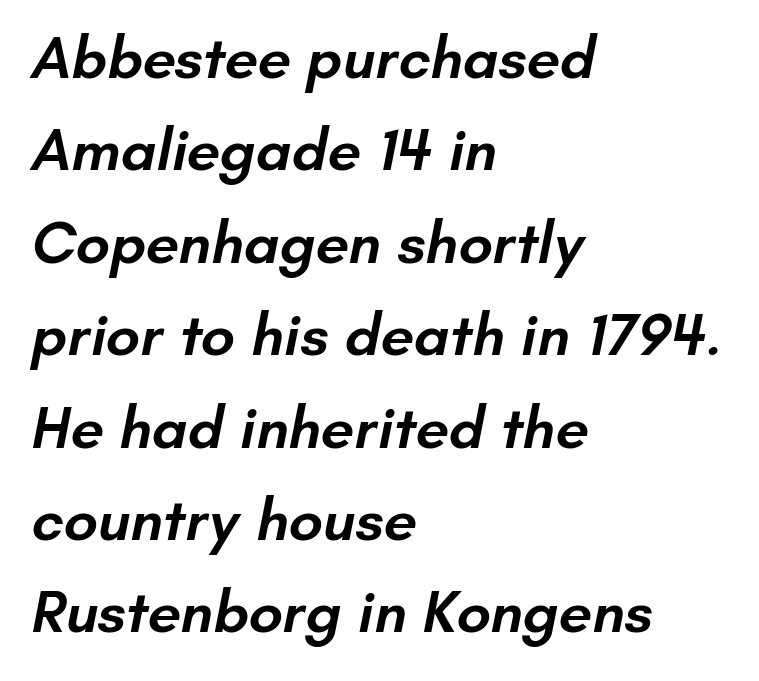
Q: Is the text bold? A: Semi-bold.
Q: Is the typeface a serif or a sans-serif typeface? A: Sans-serif.
Q: Is the text underlined? A: No.
Q: How is the paragraph aligned? A: Left-aligned.
Q: Is the spacing between letters normal or unusually wide? A: Normal.
Q: Is the spacing between lines tight, normal or loose? A: Normal.
Q: Width (condensed, normal, or wide)? A: Normal.
Q: Stroke contrast? A: Low.
Q: x-height? A: Small.
Q: Monospaced? A: No.
